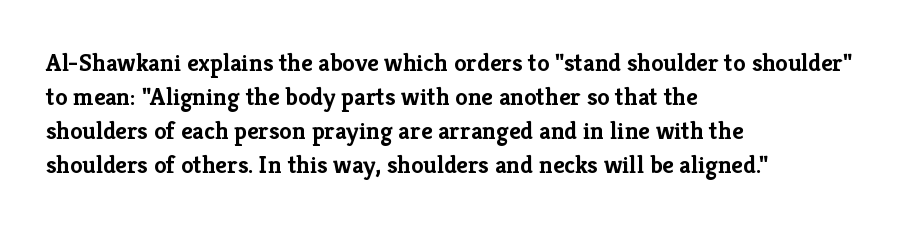
Just letters on the line, the space beneath them empty. No italicization has been applied; the sample stays upright. The rows are spaced the way most documents space them. The glyphs have the mass of a bold cut. Look at the tracking — it's just the regular setting, nothing added. Each line starts at the same left margin while the right side varies.
